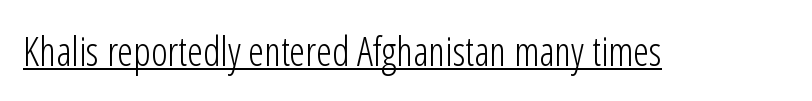
{"serif": "no", "italic": "no", "bold": "no", "weight": "light", "width": "condensed", "stroke_contrast": "low", "x_height": "medium", "monospaced": "no", "underline": "yes", "letter_spacing": "normal", "letter_spacing_em": 0.0, "glyph_px": 40}
